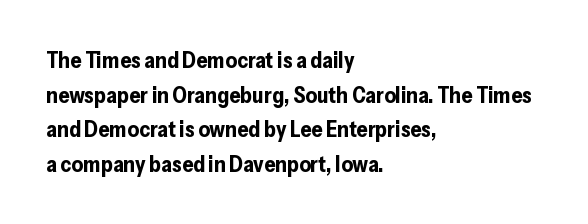
Q: Is the text bold? A: Yes.
Q: Is the text italic (slanted)? A: No, it is upright.
Q: Is the text underlined? A: No.
Q: How is the paragraph aligned? A: Left-aligned.
Q: Is the spacing between letters normal or unusually wide? A: Normal.
Q: Is the spacing between lines tight, normal or loose? A: Normal.
